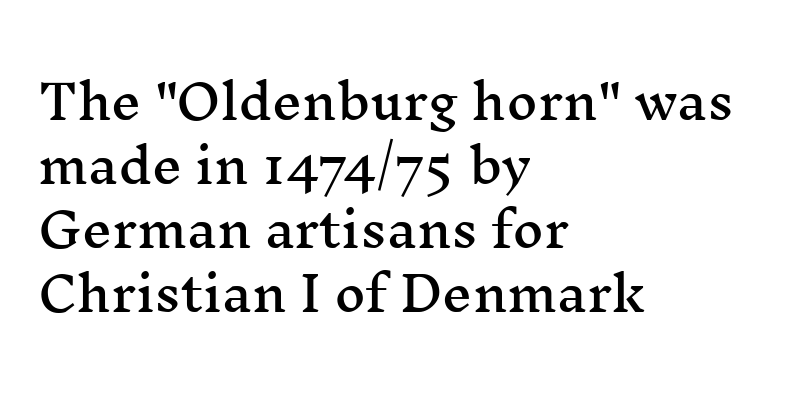
The image shows 48 px wide serif type, upright; set left-aligned, normal line spacing (1.33x), normal letter spacing, not underlined; medium stroke contrast and a medium x-height.
